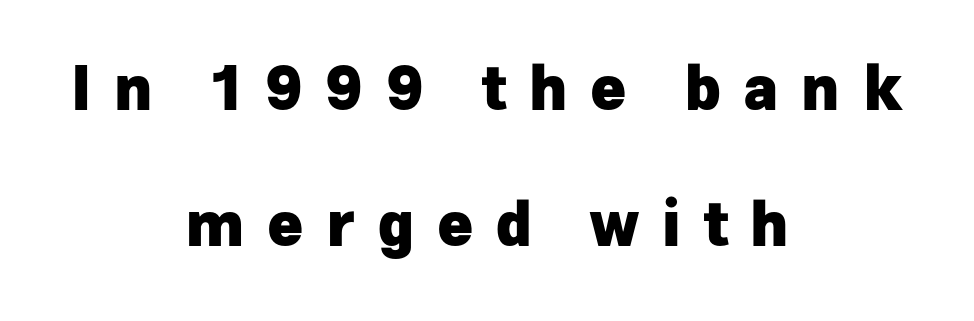
Caption: multi-line text, centered on the measure. The typeface chosen for these lines omits serifs. Typesetter's note: full bold, strokes at maximum text heaviness. Check under the words: just untouched page. Successive baselines arrive slowly, with a big drop between each. This sample has the flowing, uneven cadence of proportional lettering.
